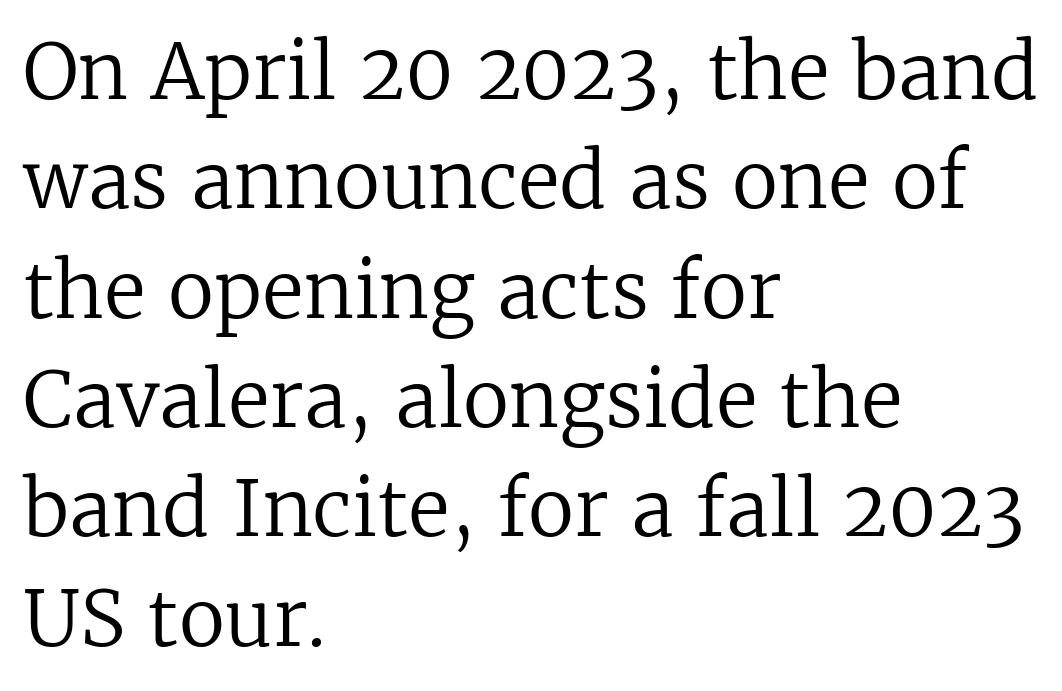
{"serif": "yes", "italic": "no", "bold": "no", "weight": "regular", "width": "normal", "stroke_contrast": "low", "x_height": "medium", "monospaced": "no", "underline": "no", "align": "left", "line_spacing": "normal", "line_spacing_ratio": 1.42, "letter_spacing": "normal", "letter_spacing_em": 0.0, "glyph_px": 77}
